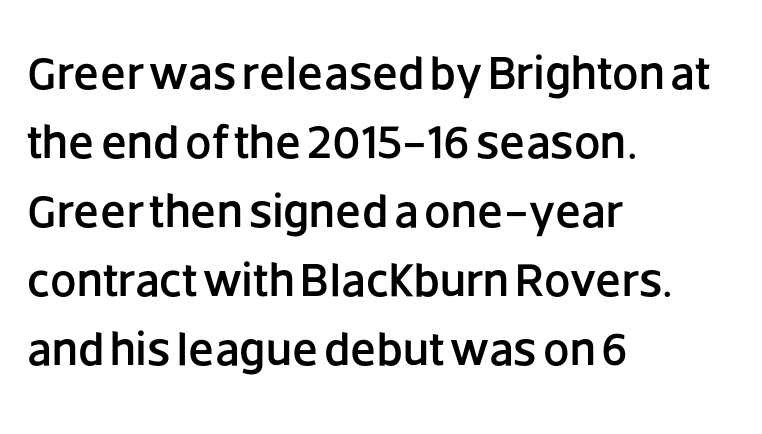
The image shows 47 px sans-serif type, upright; set left-aligned, normal line spacing (1.47x), normal letter spacing, not underlined; low stroke contrast and a large x-height.
